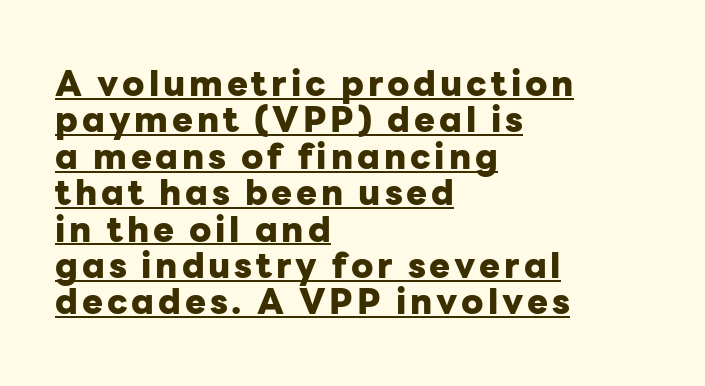
The image shows 35 px heavy sans-serif type, upright; set left-aligned, tight line spacing (1.04x), underlined; low stroke contrast and a medium x-height.
